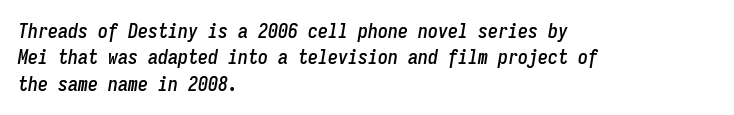
Q: Is the text italic (slanted)? A: Yes, it leans right by about 9 degrees.
Q: Is the text underlined? A: No.
Q: How is the paragraph aligned? A: Left-aligned.
Q: Is the spacing between letters normal or unusually wide? A: Normal.
Q: Is the spacing between lines tight, normal or loose? A: Normal.
